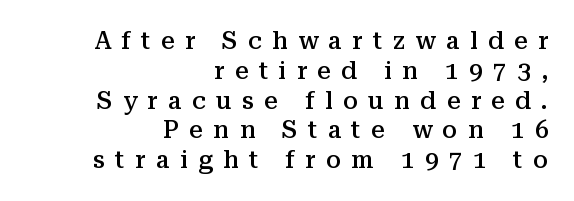
The image shows 24 px text type, upright; set right-aligned, line spacing 1.24x, unusually wide letter spacing (+0.44 em), not underlined.
